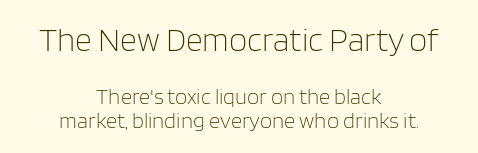
Q: Is the text bold? A: No.
Q: Is the text italic (slanted)? A: No, it is upright.
Q: Is the typeface a serif or a sans-serif typeface? A: Sans-serif.
Q: Is the text underlined? A: No.
Q: How is the paragraph aligned? A: Centered.
Q: Is the spacing between letters normal or unusually wide? A: Normal.
Q: Is the spacing between lines tight, normal or loose? A: Tight.
Q: Which block of text is set in a larger size, the first (top) or the second (bottom)? A: The first (top) one.
Q: Width (condensed, normal, or wide)? A: Normal.
Q: Stroke contrast? A: Low.
Q: x-height? A: Large.
Q: Monospaced? A: No.
